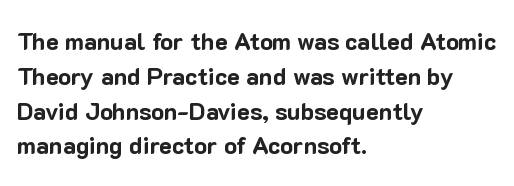
Nope, not italic — everything's standing straight. The passage shown has conventional tracking throughout. Bold? Absolutely — the strokes are thick and heavy. If you drew a ruler down the left edge, every line would touch it. The gap between lines stays unmarked. Horizontal bands of white between lines are of average thickness.
